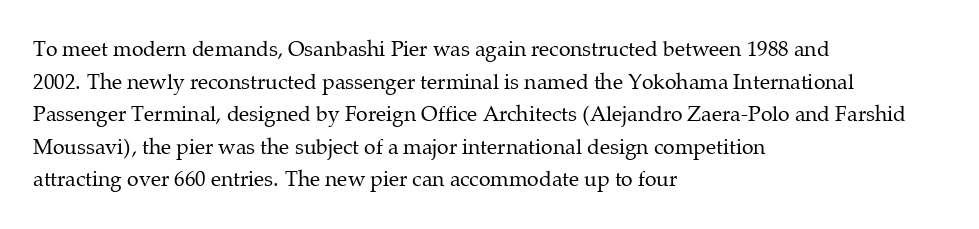
The axis of the letterforms is exactly vertical. Here the glyphs are tracked normally, forming tight word shapes. Descenders hang freely into open space. Line beginnings align vertically; line endings do not. The rows are spaced the way most documents space them.
